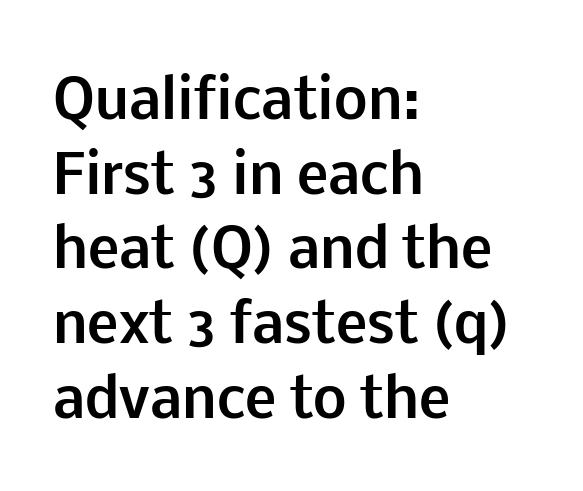
The passage shown has conventional tracking throughout. The letters carry no serifs — their stems end cleanly without finishing strokes. A normal amount of white space separates one row of letters from the next. Notice how the stems are strictly vertical — no italics here. The strokes are fattened all the way to bold. Check the space under the baseline: it is left empty.
